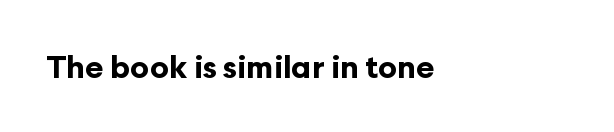
The image shows 31 px bold sans-serif type, upright; set left-aligned, normal letter spacing, not underlined; low stroke contrast and a medium x-height.
